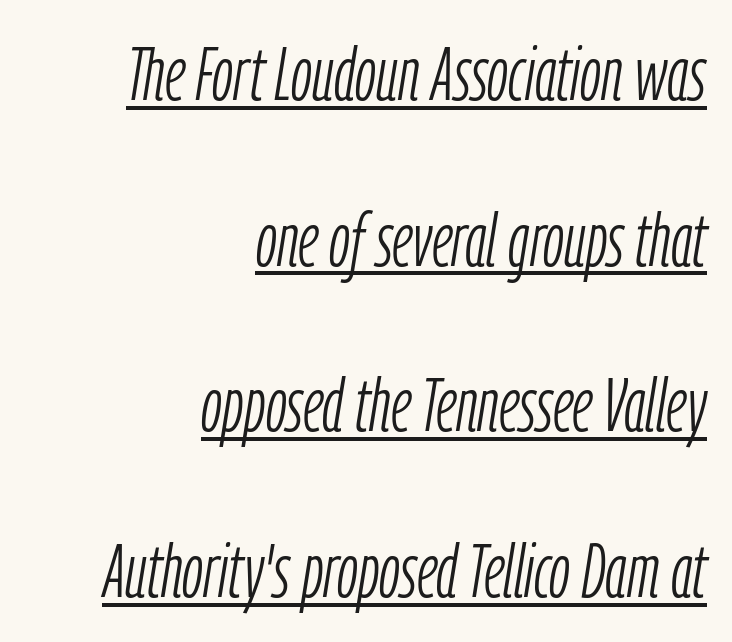
Q: Is the text bold? A: No.
Q: Is the text italic (slanted)? A: Yes, it leans right by about 9 degrees.
Q: Is the text underlined? A: Yes.
Q: How is the paragraph aligned? A: Right-aligned.
Q: Is the spacing between letters normal or unusually wide? A: Normal.
Q: Is the spacing between lines tight, normal or loose? A: Loose.
Q: Width (condensed, normal, or wide)? A: Condensed.
Q: Stroke contrast? A: Low.
Q: x-height? A: Medium.
Q: Monospaced? A: No.
